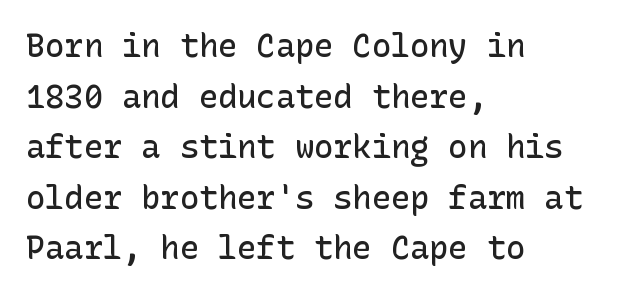
Observe the ordinary spacing: letters are neighbours, not strangers. This is sans-serif lettering, the kind often seen on screens and signage. Heft: intermediate — a semibold. Interline gaps are of average width in this sample. The specimen omits any rule beneath the text block's lines.
